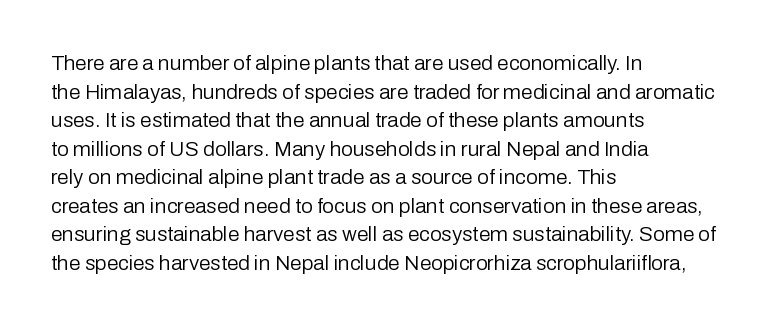
Line beginnings align vertically; line endings do not. Whoever set this chose a conventional vertical rhythm. Stroke mass is kept to a normal reading level or below. Nobody touched the tracking dial on this one.
